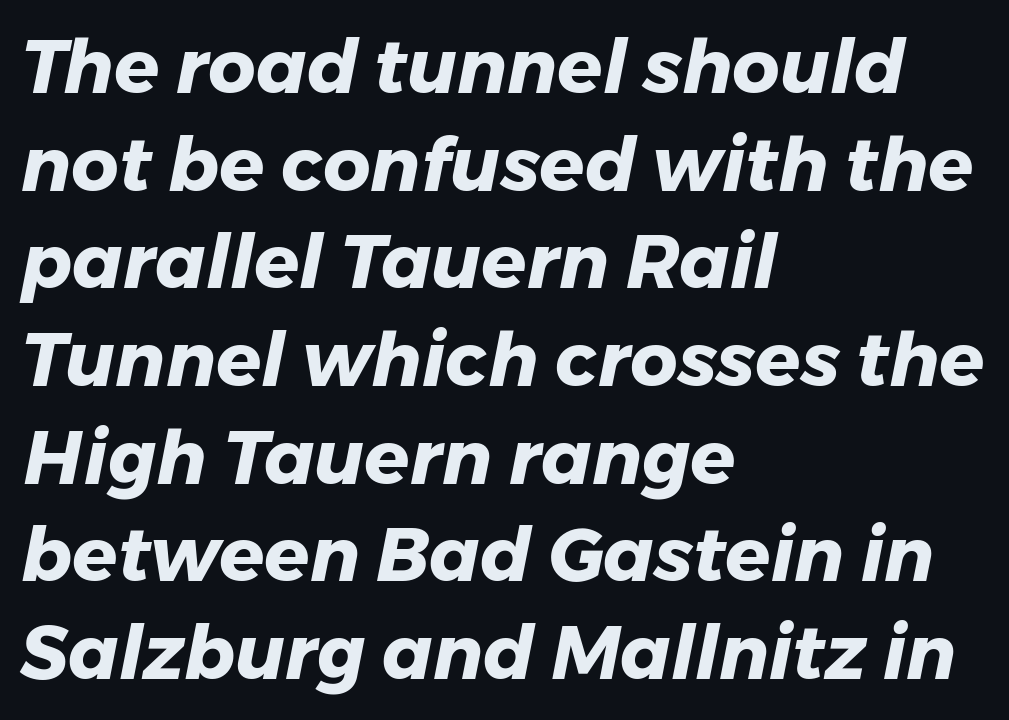
{"italic": "yes", "lean": "right", "slant_degrees": 11, "bold": "yes", "weight": "heavy", "width": "normal", "stroke_contrast": "low", "x_height": "medium", "monospaced": "no", "underline": "no", "align": "left", "line_spacing": "normal", "line_spacing_ratio": 1.32, "letter_spacing": "normal", "letter_spacing_em": 0.0, "glyph_px": 74}
